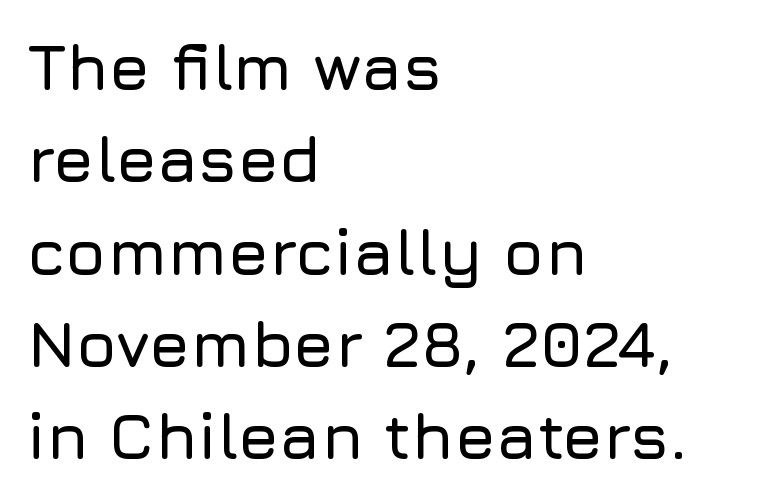
Q: Is the text italic (slanted)? A: No, it is upright.
Q: Is the typeface a serif or a sans-serif typeface? A: Sans-serif.
Q: Is the text underlined? A: No.
Q: How is the paragraph aligned? A: Left-aligned.
Q: Is the spacing between letters normal or unusually wide? A: Normal.
Q: Is the spacing between lines tight, normal or loose? A: Normal.
Q: Width (condensed, normal, or wide)? A: Normal.
Q: Stroke contrast? A: Low.
Q: x-height? A: Medium.
Q: Monospaced? A: No.
